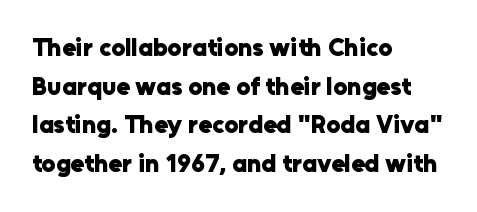
The image shows 25 px bold type, upright; set left-aligned, normal line spacing (1.55x), normal letter spacing, not underlined.
